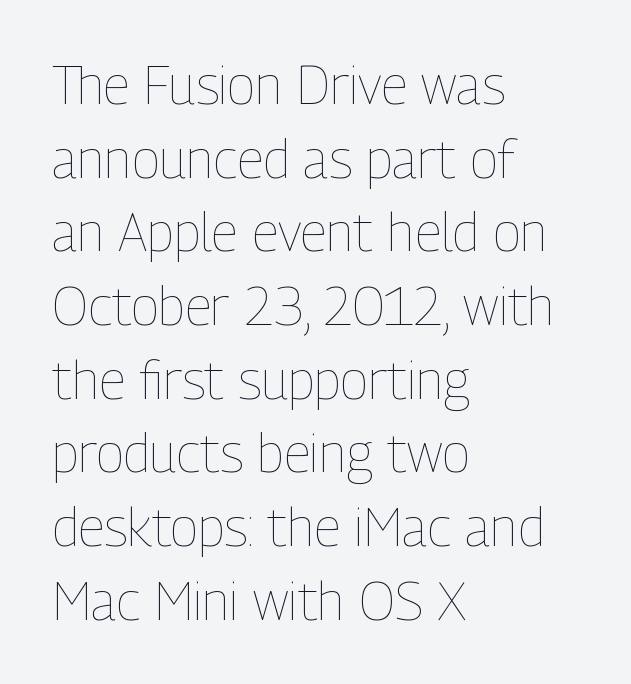
Q: Is the text bold? A: No.
Q: Is the text italic (slanted)? A: No, it is upright.
Q: Is the text underlined? A: No.
Q: How is the paragraph aligned? A: Left-aligned.
Q: Is the spacing between letters normal or unusually wide? A: Normal.
Q: Is the spacing between lines tight, normal or loose? A: Normal.
Q: Width (condensed, normal, or wide)? A: Condensed.
Q: Stroke contrast? A: Low.
Q: x-height? A: Medium.
Q: Monospaced? A: No.
